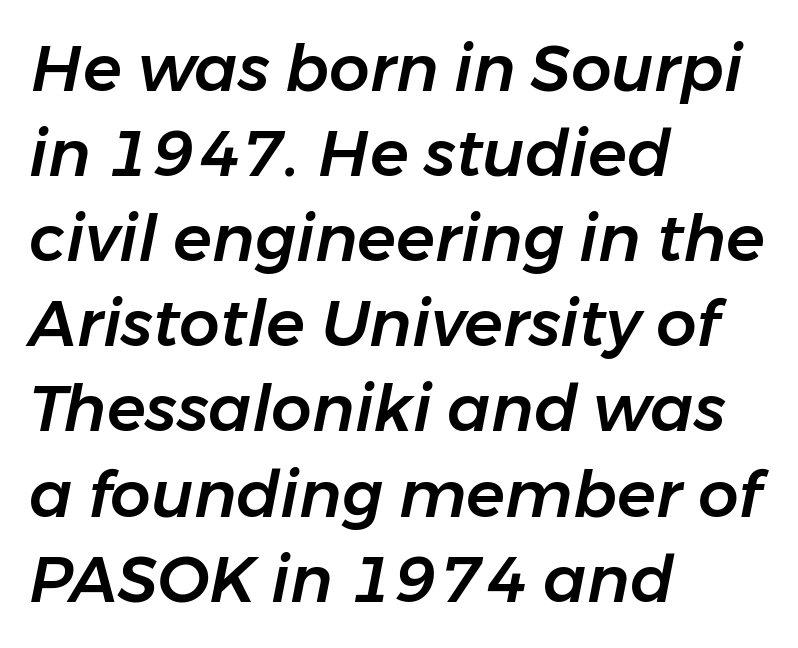
{"italic": "yes", "lean": "right", "slant_degrees": 11, "width": "normal", "stroke_contrast": "low", "x_height": "medium", "monospaced": "no", "underline": "no", "align": "left", "line_spacing": "normal", "line_spacing_ratio": 1.33, "letter_spacing": "normal", "letter_spacing_em": 0.0, "glyph_px": 64}
